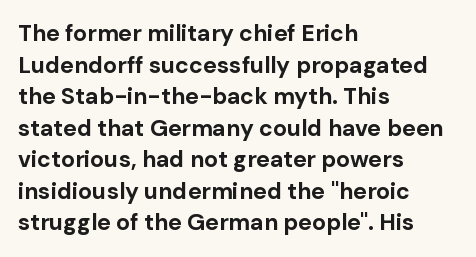
{"italic": "no", "bold": "yes", "underline": "no", "align": "left", "line_spacing": "normal", "line_spacing_ratio": 1.37, "letter_spacing": "normal", "letter_spacing_em": 0.0, "glyph_px": 23}
